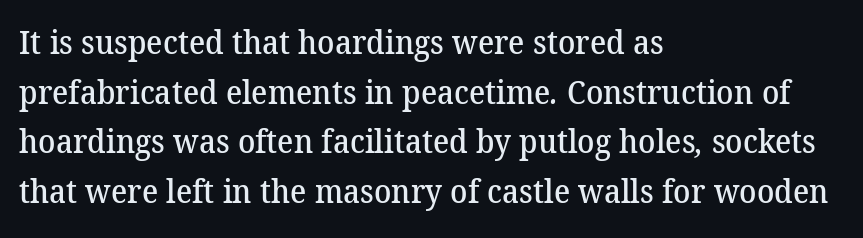
The baseline area is clear. Is this a sans? No — the strokes have serifs. This sample keeps an unexceptional amount of space between lines. Here the designer chose a conventional face with non-uniform glyph widths.
